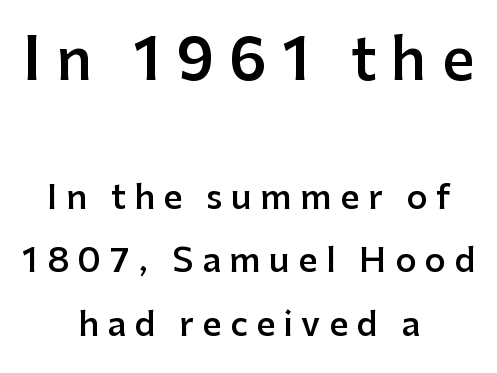
The image shows 57 px semibold sans-serif type, upright; set centered, loose line spacing (1.91x), unusually wide letter spacing (+0.26 em), not underlined; the first (top) block is 1.73x larger; low stroke contrast and a medium x-height.
